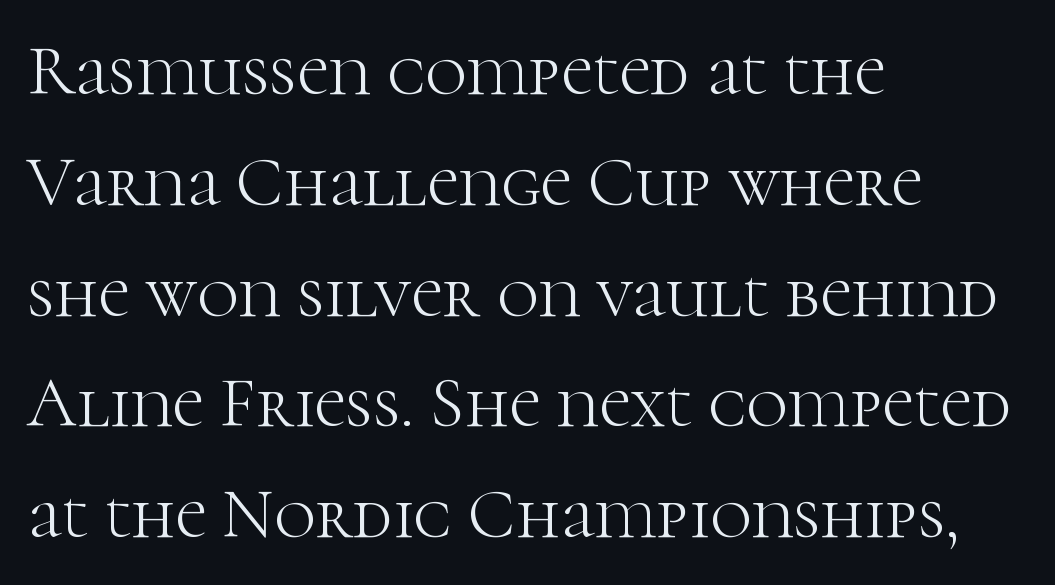
{"serif": "yes", "italic": "no", "bold": "no", "weight": "light", "width": "normal", "stroke_contrast": "high", "x_height": "medium", "monospaced": "no", "underline": "no", "align": "left", "line_spacing": "normal", "line_spacing_ratio": 1.56, "letter_spacing": "normal", "letter_spacing_em": 0.0, "glyph_px": 71}
